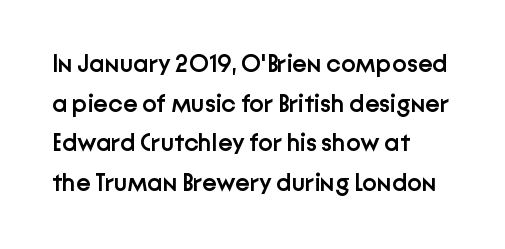
Q: Is the text bold? A: Semi-bold.
Q: Is the text italic (slanted)? A: No, it is upright.
Q: Is the text underlined? A: No.
Q: How is the paragraph aligned? A: Left-aligned.
Q: Is the spacing between letters normal or unusually wide? A: Normal.
Q: Is the spacing between lines tight, normal or loose? A: Normal.
